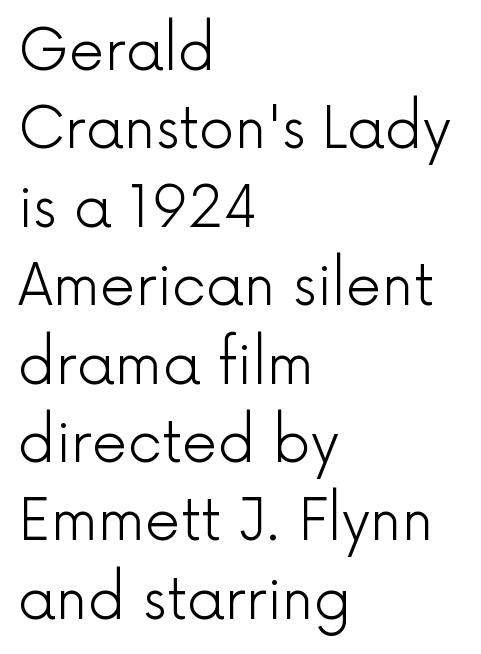
Glance below the letters and you will spot only blank space. Between one letter and the next there's only the usual sliver of space. Ascenders rise straight up at ninety degrees. A normal amount of white space separates one row of letters from the next. Caption: face not bold, strokes unweighted.
